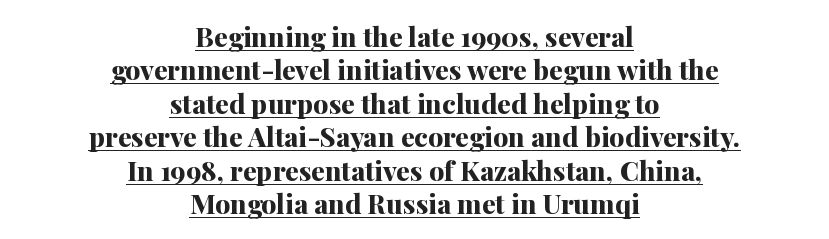
The face used here is rendered with its standard letterfit. The axis of the letterforms is exactly vertical. The font is running at its bold setting. Which margin do the lines hug? Neither — every line sits in the middle.
